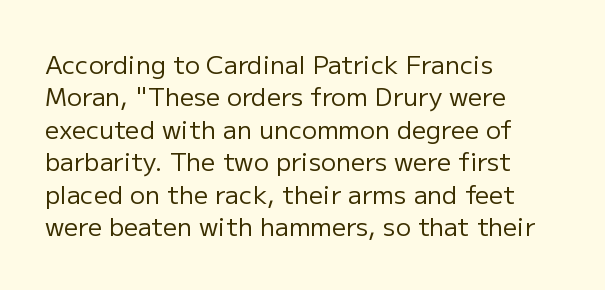
{"italic": "no", "bold": "no", "underline": "no", "align": "left", "line_spacing": "normal", "line_spacing_ratio": 1.3, "letter_spacing": "normal", "letter_spacing_em": 0.0, "glyph_px": 25}
